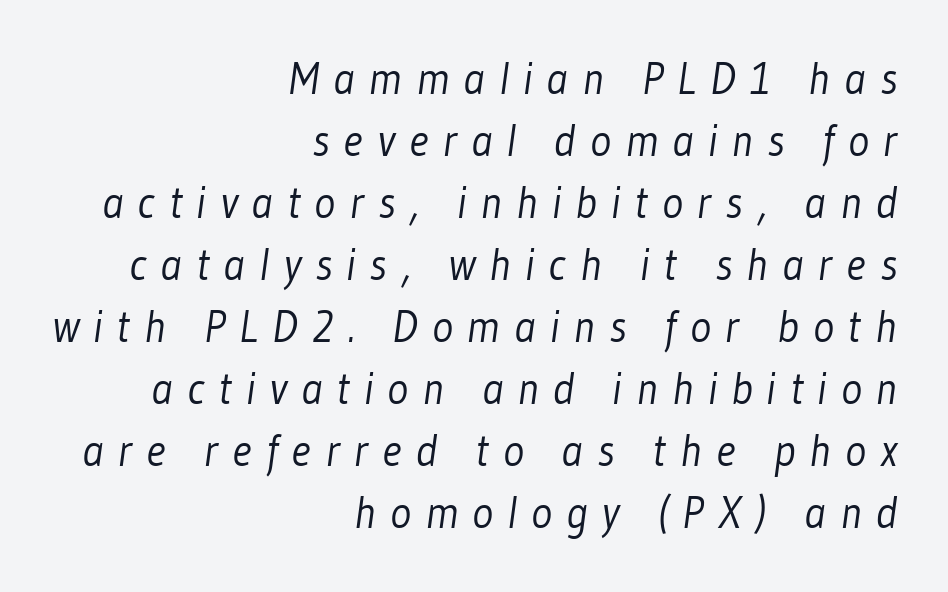
The image shows 44 px light, condensed sans-serif type; set right-aligned, normal line spacing (1.41x), unusually wide letter spacing (+0.32 em), not underlined; low stroke contrast and a medium x-height.
